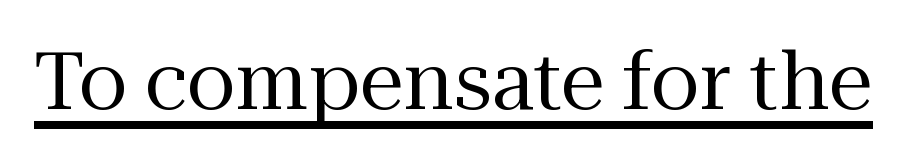
Characters follow at the spacing the type designer built in. A light-to-regular cut is what we see here. If you drew a line through each stem, it would be perfectly vertical. Spacing verdict: proportional, widths tailored to each character. Old-style or modern, the face here clearly has serifs.
